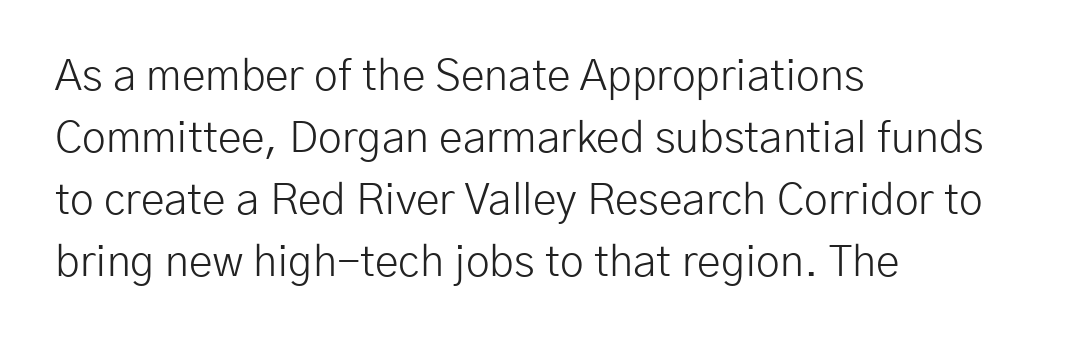
The image shows 43 px light sans-serif type, upright; set left-aligned, normal line spacing (1.44x), normal letter spacing, not underlined; low stroke contrast and a medium x-height.
